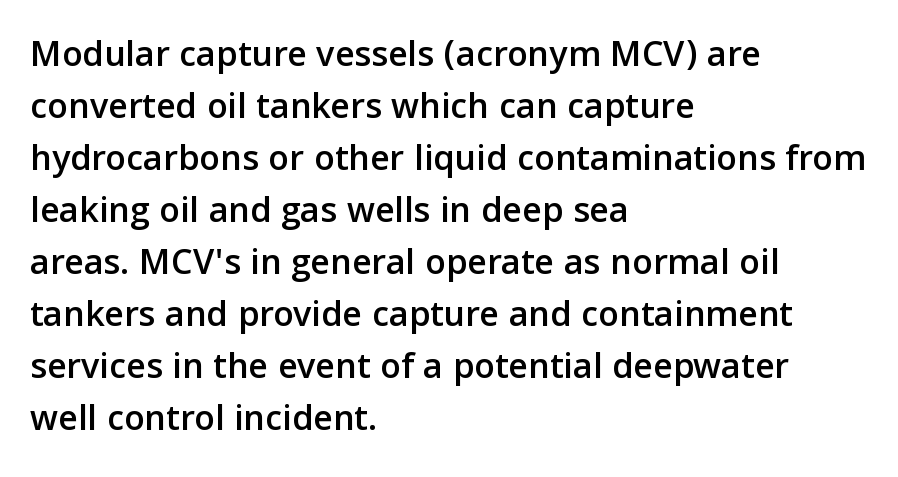
Q: Is the text italic (slanted)? A: No, it is upright.
Q: Is the typeface a serif or a sans-serif typeface? A: Sans-serif.
Q: Is the text underlined? A: No.
Q: How is the paragraph aligned? A: Left-aligned.
Q: Is the spacing between letters normal or unusually wide? A: Normal.
Q: Is the spacing between lines tight, normal or loose? A: Normal.
Q: Width (condensed, normal, or wide)? A: Normal.
Q: Stroke contrast? A: Low.
Q: x-height? A: Medium.
Q: Monospaced? A: No.
